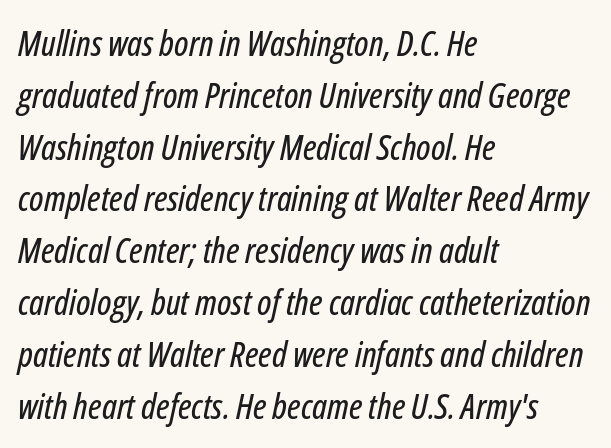
Q: Is the text italic (slanted)? A: Yes, it leans right by about 12 degrees.
Q: Is the text underlined? A: No.
Q: How is the paragraph aligned? A: Left-aligned.
Q: Is the spacing between letters normal or unusually wide? A: Normal.
Q: Is the spacing between lines tight, normal or loose? A: Normal.
Q: Width (condensed, normal, or wide)? A: Condensed.
Q: Stroke contrast? A: Low.
Q: x-height? A: Medium.
Q: Monospaced? A: No.
